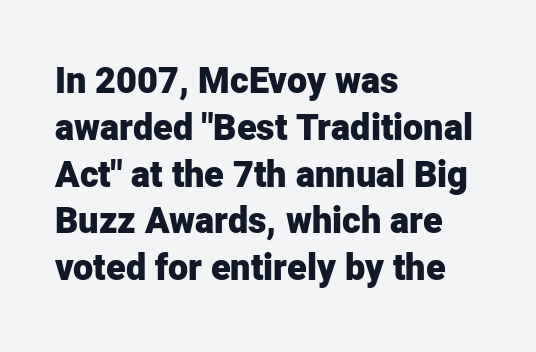
Font category for this specimen: sans-serif. These lines are rendered in a variable-pitch font. Notice how thick the strokes are: this is what a full bold looks like. How are the letters spaced? Ordinarily, with no added tracking. Line starts are locked; line ends wander.
